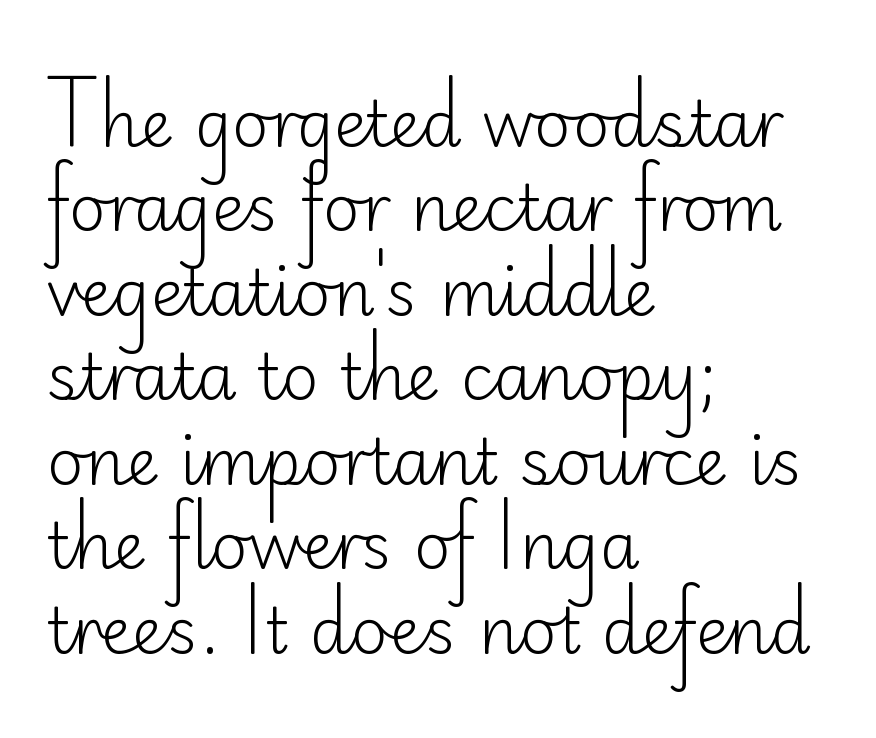
The image shows 64 px light sans-serif type, upright; set left-aligned, normal line spacing (1.32x), normal letter spacing, not underlined; low stroke contrast and a small x-height.
